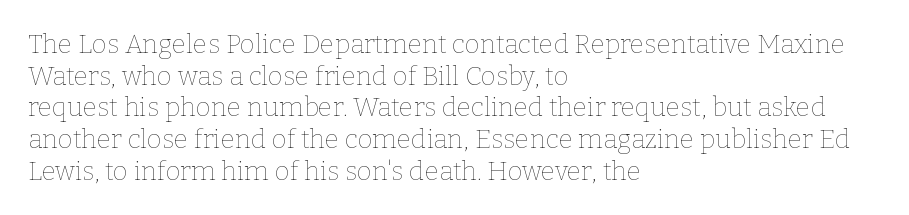
Nope, not italic — everything's standing straight. The font is comparable to plain body text, perhaps lighter. Inter-character spacing is left at the font's built-in metrics. The zone under the glyphs is completely vacant. These lines are set flush left with a ragged right edge.
